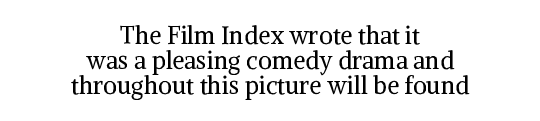
The image shows 24 px text type, upright; set centered, tight line spacing (1.04x), normal letter spacing, not underlined.
